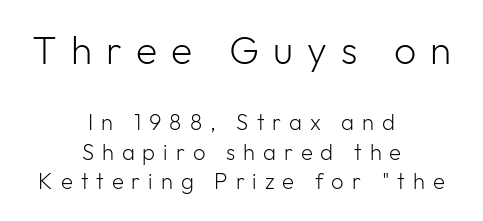
You could not count columns in this text — the font is proportionally spaced. Neither beginnings nor endings align; midpoints do. The string is rendered with underlining switched off. Does extra space separate the letters? Yes, quite a lot of it.
